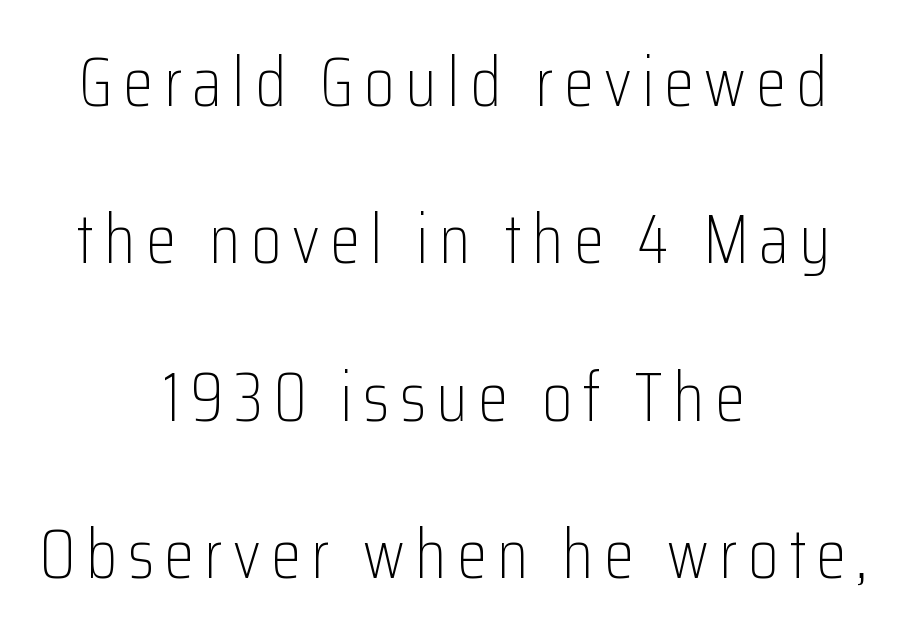
The image shows 69 px light, condensed sans-serif type, upright; set centered, loose line spacing (2.28x), not underlined; low stroke contrast and a medium x-height.
